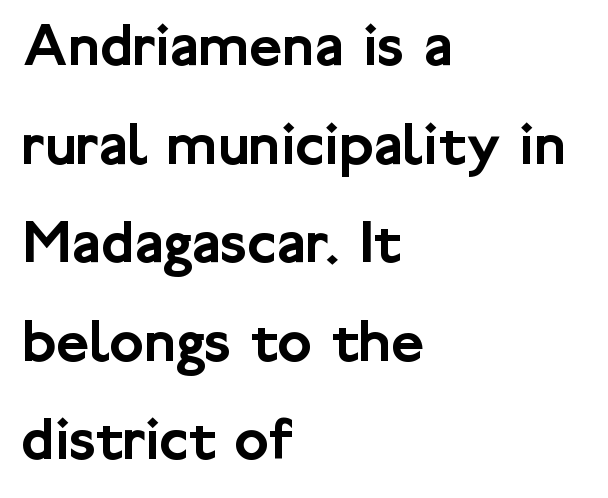
The image shows 64 px sans-serif type, upright; set left-aligned, normal line spacing (1.54x), normal letter spacing, not underlined; low stroke contrast and a medium x-height.
